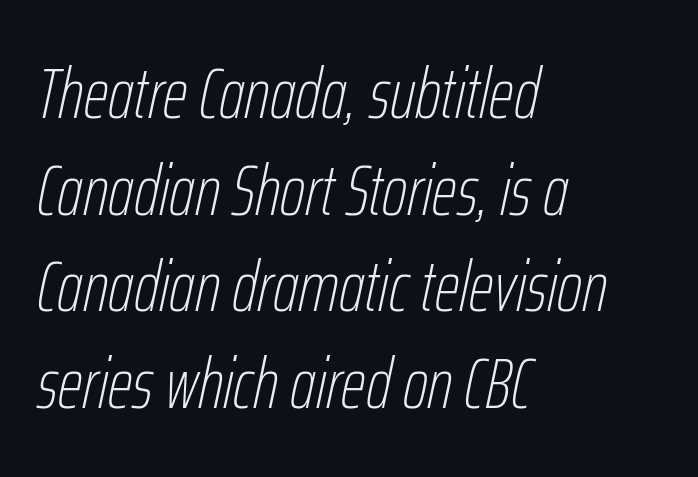
{"italic": "yes", "lean": "right", "slant_degrees": 12, "bold": "no", "weight": "thin", "width": "condensed", "stroke_contrast": "low", "x_height": "medium", "monospaced": "no", "underline": "no", "align": "left", "line_spacing": "normal", "line_spacing_ratio": 1.36, "letter_spacing": "normal", "letter_spacing_em": 0.0, "glyph_px": 71}
